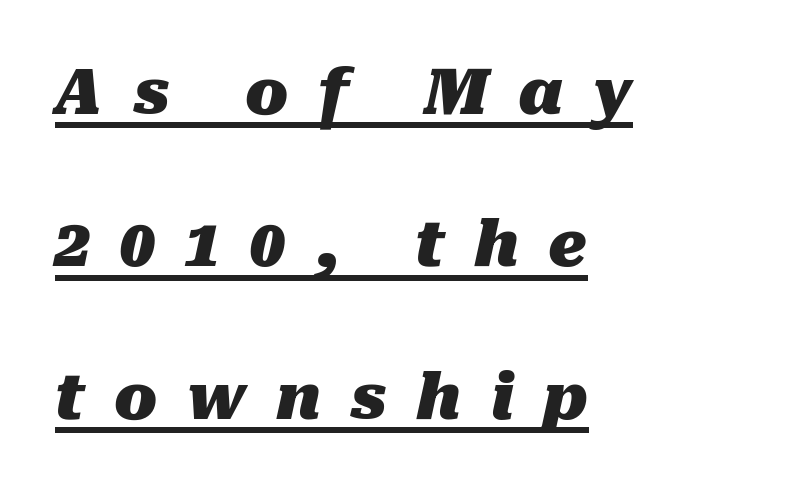
The image shows 63 px heavy type, italic (leaning right); set left-aligned, loose line spacing (2.42x), unusually wide letter spacing (+0.47 em), underlined; medium stroke contrast and a medium x-height.
